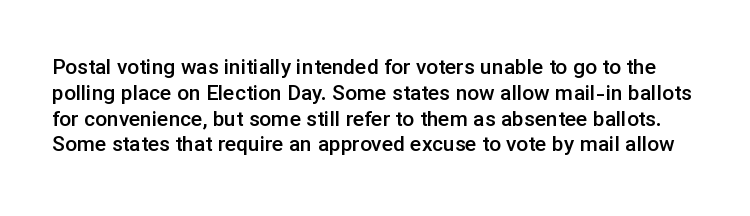
The image shows 21 px text type, upright; set line spacing 1.23x, normal letter spacing, not underlined.
